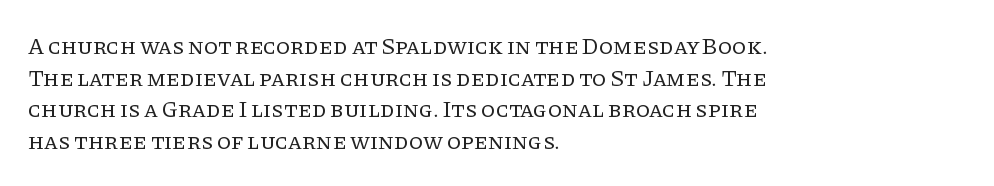
Q: Is the text bold? A: No.
Q: Is the text italic (slanted)? A: No, it is upright.
Q: Is the text underlined? A: No.
Q: How is the paragraph aligned? A: Left-aligned.
Q: Is the spacing between letters normal or unusually wide? A: Normal.
Q: Is the spacing between lines tight, normal or loose? A: Normal.
